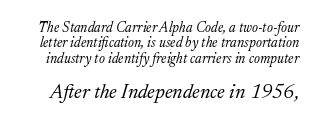
Caption: upper text group reduced, lower text group enlarged. Words float on clear page, feet unadorned. Closely set lines give the paragraph a compact silhouette. Spacing between characters is what you'd get straight out of the box. Weight: regular or lighter.
